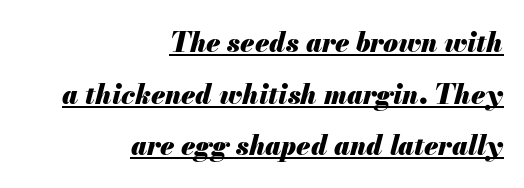
The image shows 27 px bold type, italic (leaning right); set right-aligned, loose line spacing (1.91x), normal letter spacing, underlined.
